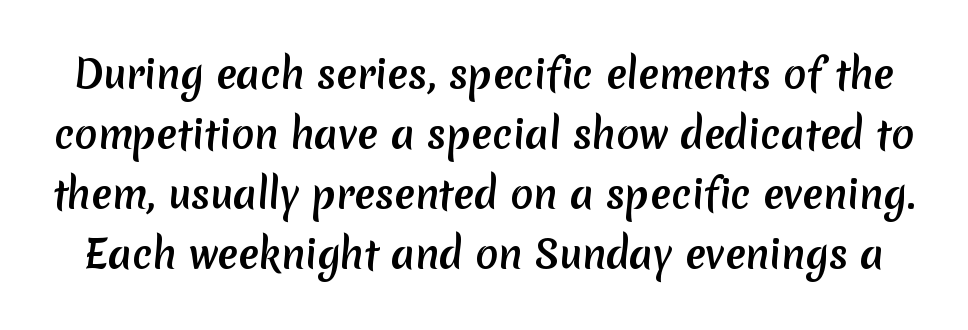
{"serif": "no", "bold": "yes", "weight": "semibold", "width": "normal", "stroke_contrast": "low", "x_height": "medium", "monospaced": "no", "underline": "no", "line_spacing": "normal", "line_spacing_ratio": 1.58, "letter_spacing": "normal", "letter_spacing_em": 0.0, "glyph_px": 38}
